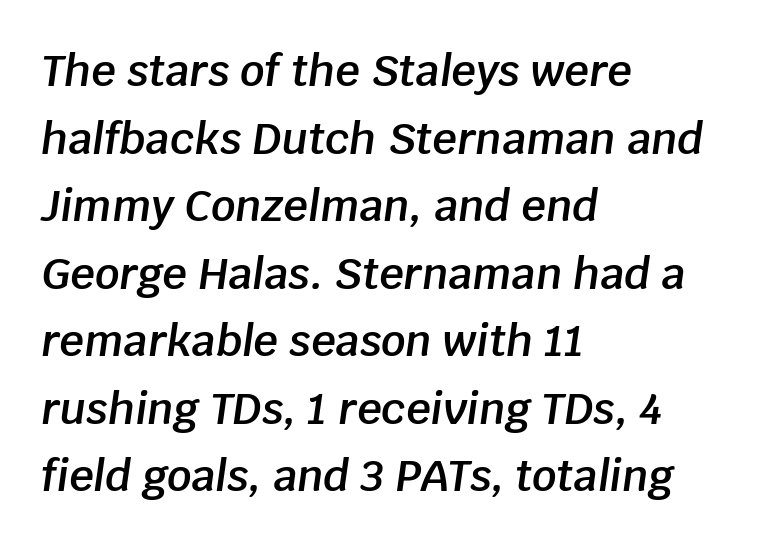
{"italic": "yes", "lean": "right", "slant_degrees": 8, "bold": "semi", "weight": "semibold", "width": "normal", "stroke_contrast": "low", "x_height": "large", "monospaced": "no", "underline": "no", "align": "left", "line_spacing": "normal", "line_spacing_ratio": 1.57, "letter_spacing": "normal", "letter_spacing_em": 0.0, "glyph_px": 43}
